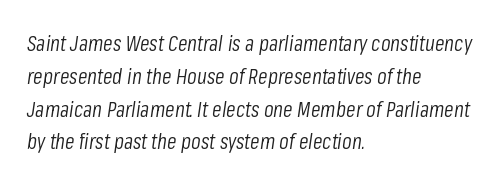
{"italic": "yes", "lean": "right", "slant_degrees": 8, "bold": "no", "underline": "no", "align": "left", "line_spacing": "normal", "line_spacing_ratio": 1.49, "letter_spacing": "normal", "letter_spacing_em": 0.0, "glyph_px": 22}
